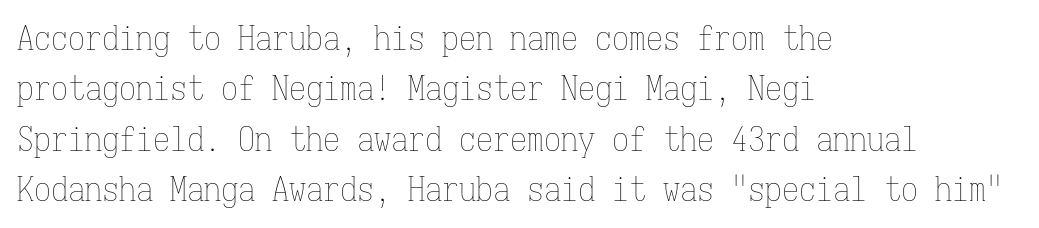
You can tell it's not italic because the verticals are truly vertical. Vertically, the passage feels balanced, rows spaced as you'd expect. Caption: face not bold, strokes unweighted. Every character here occupies the same horizontal width, giving the sample a typewriter-like rhythm. Look at the tracking — it's just the regular setting, nothing added.
